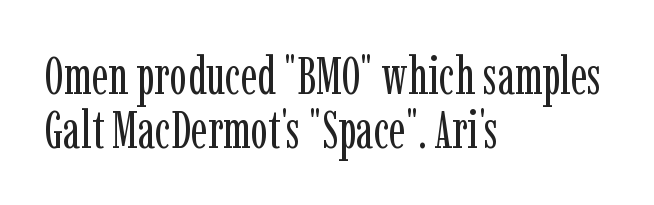
{"serif": "yes", "italic": "no", "bold": "no", "weight": "regular", "width": "condensed", "stroke_contrast": "low", "x_height": "medium", "monospaced": "no", "underline": "no", "align": "left", "line_spacing": "tight", "line_spacing_ratio": 1.03, "letter_spacing": "normal", "letter_spacing_em": 0.0, "glyph_px": 52}
